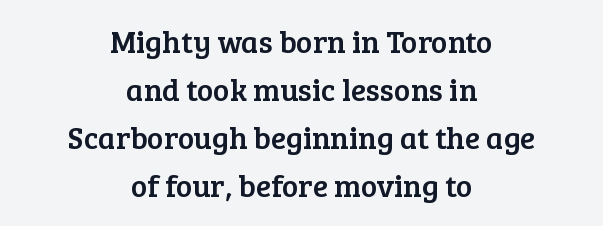
The image shows 31 px serif type, upright; set centered, normal line spacing (1.55x), normal letter spacing, not underlined; low stroke contrast and a medium x-height.
